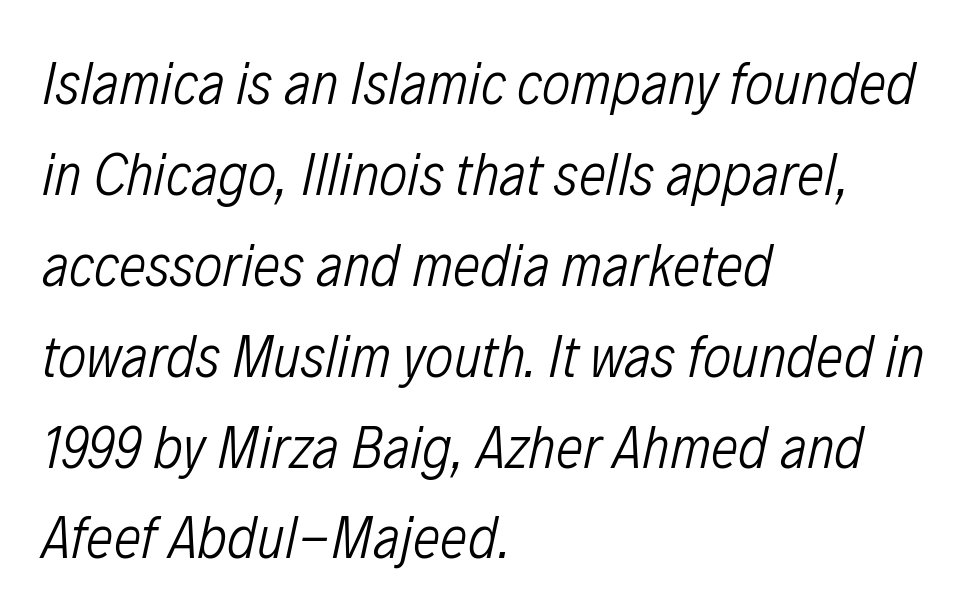
The image shows 61 px light, condensed type, italic (leaning right); set left-aligned, normal line spacing (1.49x), normal letter spacing, not underlined; low stroke contrast and a medium x-height.
